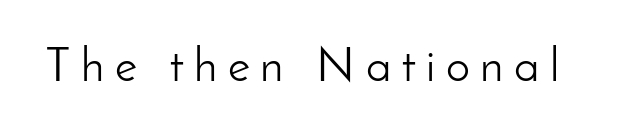
{"serif": "no", "italic": "no", "bold": "no", "weight": "light", "width": "normal", "stroke_contrast": "low", "x_height": "small", "monospaced": "no", "underline": "no", "letter_spacing": "wide", "letter_spacing_em": 0.22, "glyph_px": 48}
